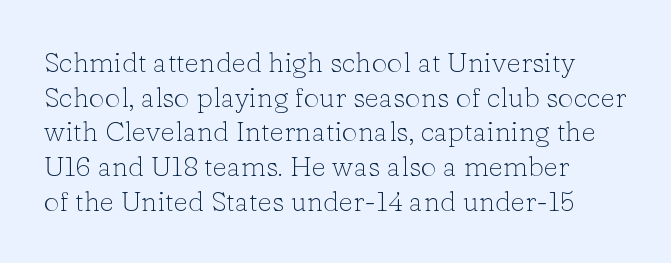
{"serif": "yes", "italic": "no", "bold": "no", "weight": "light", "width": "normal", "stroke_contrast": "low", "x_height": "medium", "monospaced": "no", "underline": "no", "line_spacing_ratio": 1.24, "letter_spacing": "normal", "letter_spacing_em": 0.0, "glyph_px": 28}
